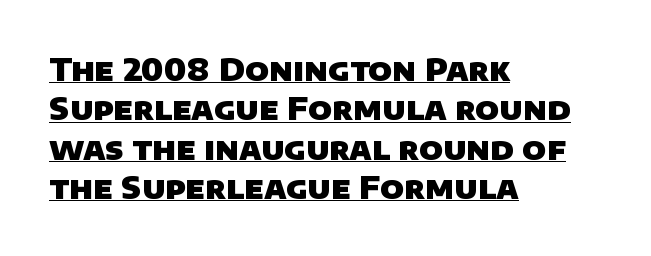
The image shows 31 px heavy sans-serif type; set left-aligned, normal line spacing (1.27x), normal letter spacing, underlined; low stroke contrast and a large x-height.
